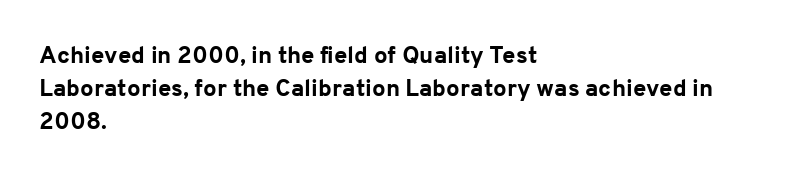
These lines keep a tight, regular rhythm from letter to letter. Heavy-handed strokes throughout: this text is bold. A normal amount of white space separates one row of letters from the next. The font's upright variant was chosen for this text. The string is rendered with underlining switched off. Which margin do the lines hug? The left one — the right edge is uneven.
